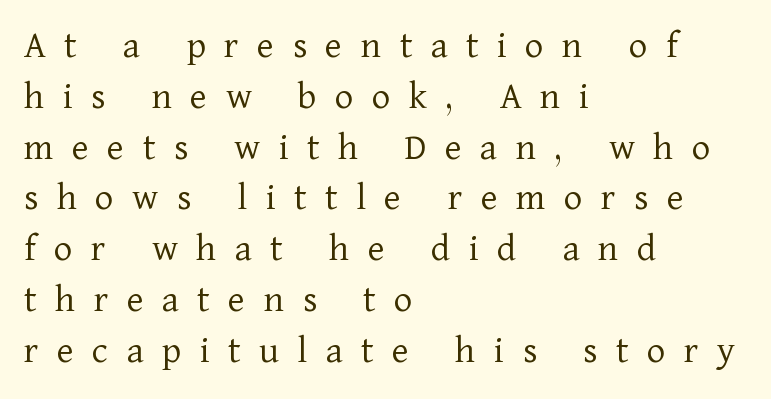
Q: Is the text bold? A: No.
Q: Is the text italic (slanted)? A: No, it is upright.
Q: Is the typeface a serif or a sans-serif typeface? A: Serif.
Q: Is the text underlined? A: No.
Q: How is the paragraph aligned? A: Left-aligned.
Q: Is the spacing between letters normal or unusually wide? A: Unusually wide.
Q: Is the spacing between lines tight, normal or loose? A: Normal.
Q: Width (condensed, normal, or wide)? A: Normal.
Q: Stroke contrast? A: Low.
Q: x-height? A: Medium.
Q: Monospaced? A: No.
